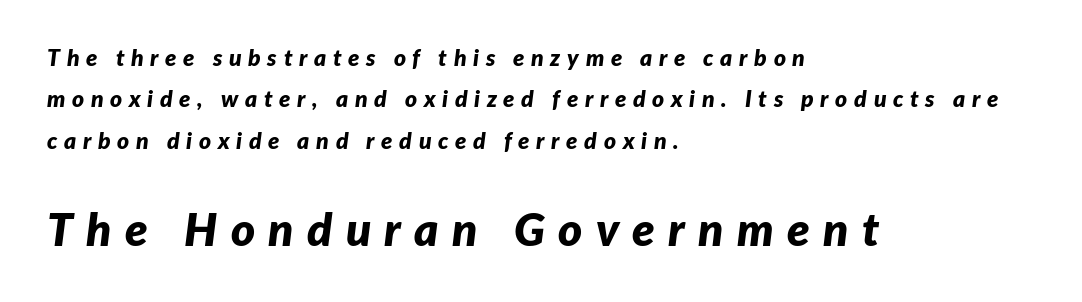
Q: Is the text bold? A: Yes.
Q: Is the text italic (slanted)? A: Yes, it leans right by about 7 degrees.
Q: Is the text underlined? A: No.
Q: How is the paragraph aligned? A: Left-aligned.
Q: Is the spacing between letters normal or unusually wide? A: Unusually wide.
Q: Which block of text is set in a larger size, the first (top) or the second (bottom)? A: The second (bottom) one.
Q: Width (condensed, normal, or wide)? A: Normal.
Q: Stroke contrast? A: Low.
Q: x-height? A: Medium.
Q: Monospaced? A: No.
